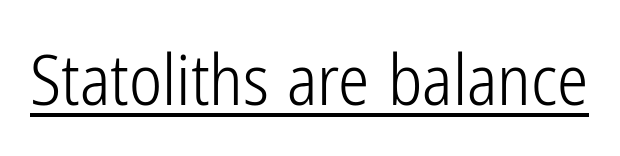
Font category for this specimen: sans-serif. Italic: no, the glyphs are upright roman. Underlining? Definitely there. The passage shown is not bold in any degree.
